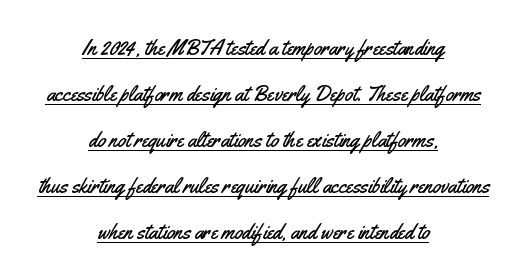
The image shows 21 px text type; set centered, loose line spacing (2.19x), normal letter spacing, underlined.
